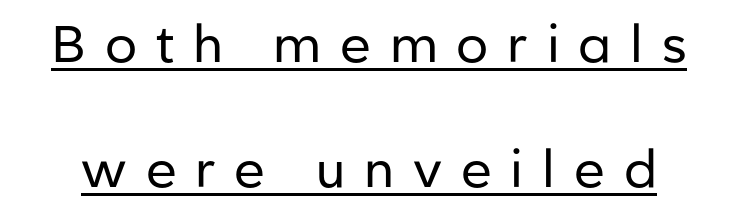
The image shows 51 px regular-weight sans-serif type, upright; set loose line spacing (2.45x), unusually wide letter spacing (+0.37 em), underlined; low stroke contrast and a medium x-height.
